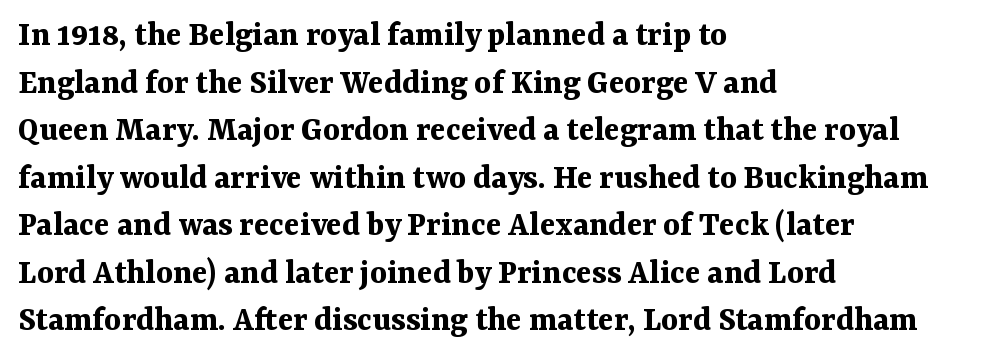
In CSS terms this would be text-align: left. The characters display serif detailing at their extremities. Between one letter and the next there's only the usual sliver of space. The gap between lines stays unmarked. The typesetting leans heavy: a genuine bold. Vertically, the passage feels balanced, rows spaced as you'd expect.
